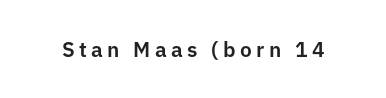
Q: Is the text italic (slanted)? A: No, it is upright.
Q: Is the text underlined? A: No.
Q: Is the spacing between letters normal or unusually wide? A: Unusually wide.
